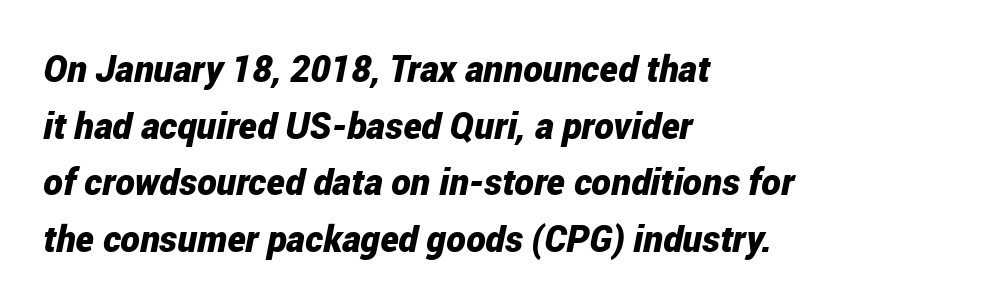
Q: Is the text bold? A: Yes.
Q: Is the text italic (slanted)? A: Yes, it leans right by about 12 degrees.
Q: Is the text underlined? A: No.
Q: How is the paragraph aligned? A: Left-aligned.
Q: Is the spacing between letters normal or unusually wide? A: Normal.
Q: Is the spacing between lines tight, normal or loose? A: Normal.
Q: Width (condensed, normal, or wide)? A: Condensed.
Q: Stroke contrast? A: Low.
Q: x-height? A: Medium.
Q: Monospaced? A: No.
